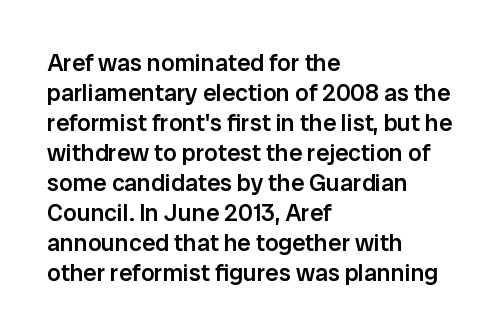
Q: Is the text bold? A: Semi-bold.
Q: Is the text italic (slanted)? A: No, it is upright.
Q: Is the text underlined? A: No.
Q: How is the paragraph aligned? A: Left-aligned.
Q: Is the spacing between letters normal or unusually wide? A: Normal.
Q: Is the spacing between lines tight, normal or loose? A: Normal.
